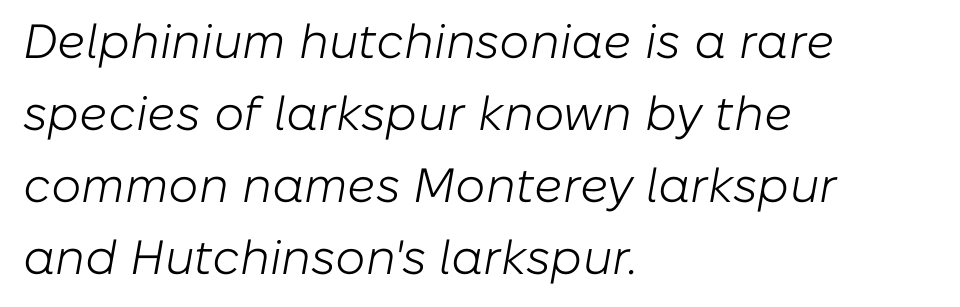
Q: Is the text bold? A: No.
Q: Is the text italic (slanted)? A: Yes, it leans right by about 10 degrees.
Q: Is the text underlined? A: No.
Q: How is the paragraph aligned? A: Left-aligned.
Q: Is the spacing between letters normal or unusually wide? A: Normal.
Q: Is the spacing between lines tight, normal or loose? A: Normal.
Q: Width (condensed, normal, or wide)? A: Normal.
Q: Stroke contrast? A: Low.
Q: x-height? A: Medium.
Q: Monospaced? A: No.
